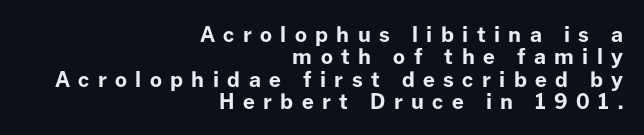
Q: Is the text bold? A: Yes.
Q: Is the text italic (slanted)? A: No, it is upright.
Q: Is the text underlined? A: No.
Q: How is the paragraph aligned? A: Right-aligned.
Q: Is the spacing between letters normal or unusually wide? A: Unusually wide.
Q: Is the spacing between lines tight, normal or loose? A: Tight.
